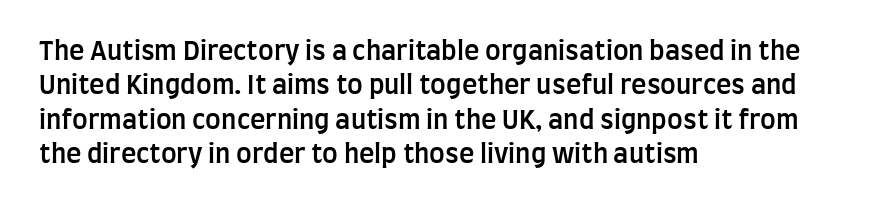
Where is the straight margin? On the left. Short note: letters normally spaced. Lines of text with bare space underneath. On the weight axis this lands at semibold, roughly 600. The passage shown stacks its lines at a standard gap.
